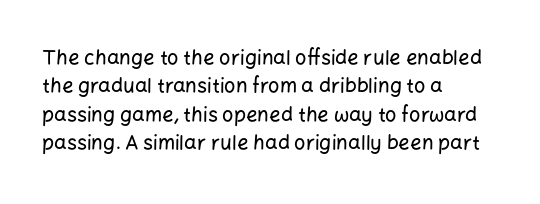
Reading down the block, your eye returns to a fixed left position each line. What stands out about the letter spacing? Nothing — it is the standard amount. The specimen reads as upright at a glance. The designer left line spacing at the default.
